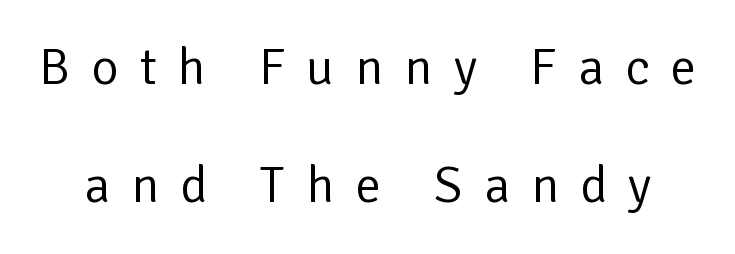
{"serif": "no", "italic": "no", "bold": "no", "weight": "regular", "width": "normal", "stroke_contrast": "low", "x_height": "medium", "monospaced": "no", "underline": "no", "line_spacing": "loose", "line_spacing_ratio": 2.27, "letter_spacing": "wide", "letter_spacing_em": 0.4, "glyph_px": 52}
